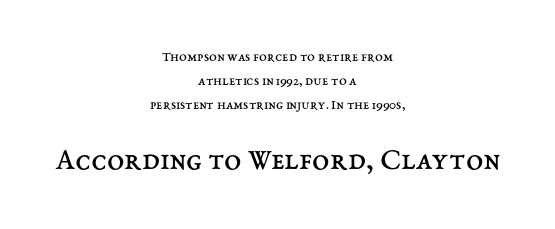
Rows of type keep a routine distance in the vertical direction. This sample uses plain, unmodified letter spacing. This sample is center-justified, so both line endings float freely. Check the space under the baseline: it is left empty.
